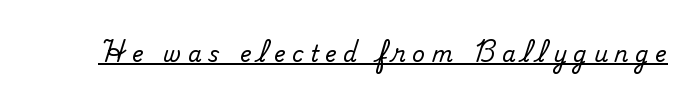
Q: Is the text italic (slanted)? A: Yes.
Q: Is the text underlined? A: Yes.
Q: Is the spacing between letters normal or unusually wide? A: Unusually wide.
